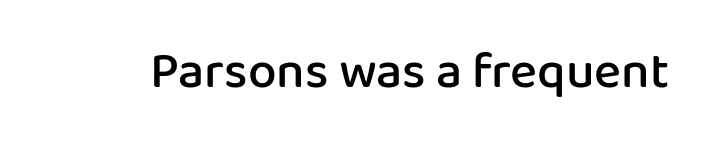
The image shows 51 px semibold sans-serif type, upright; set normal letter spacing, not underlined; low stroke contrast and a medium x-height.
